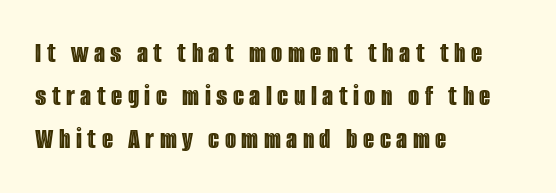
Q: Is the text italic (slanted)? A: No, it is upright.
Q: Is the text underlined? A: No.
Q: How is the paragraph aligned? A: Left-aligned.
Q: Is the spacing between lines tight, normal or loose? A: Normal.
Q: Width (condensed, normal, or wide)? A: Condensed.
Q: x-height? A: Large.
Q: Monospaced? A: No.
